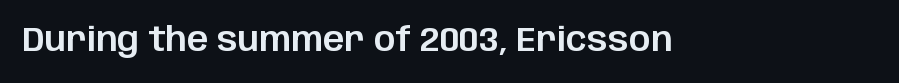
Q: Is the text italic (slanted)? A: No, it is upright.
Q: Is the typeface a serif or a sans-serif typeface? A: Sans-serif.
Q: Is the text underlined? A: No.
Q: Is the spacing between letters normal or unusually wide? A: Normal.
Q: Width (condensed, normal, or wide)? A: Normal.
Q: Stroke contrast? A: Low.
Q: x-height? A: Large.
Q: Monospaced? A: No.
